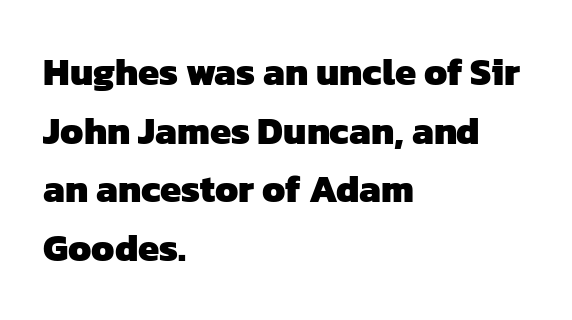
The image shows 38 px heavy sans-serif type; set left-aligned, normal line spacing (1.54x), normal letter spacing, not underlined; low stroke contrast and a medium x-height.
